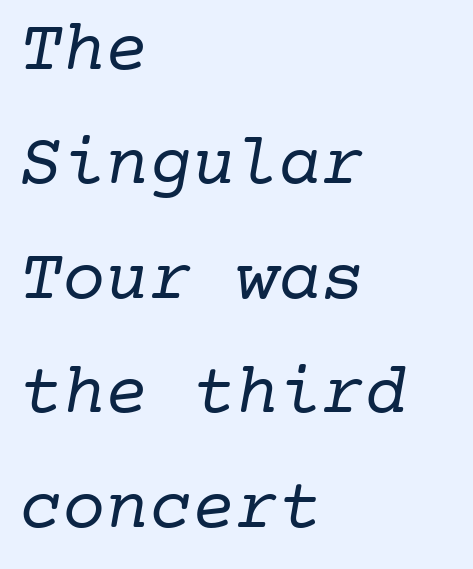
How would I describe the line gaps? Plain and ordinary. A typesetter would label this face a serif. The compositor pushed each line to the left boundary. Here the glyphs are tracked normally, forming tight word shapes. Think standard paragraph weight, or any step lighter than that.
